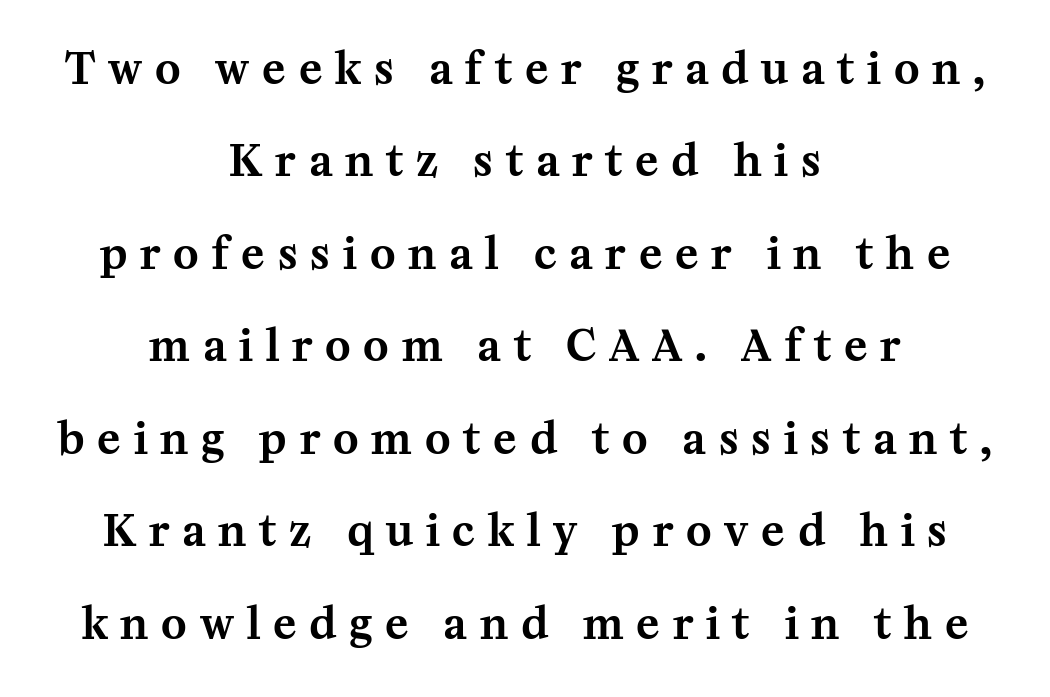
A typesetter would call this proportional, since set widths differ per character. The area under the type is left untouched. Does the leading feel generous? Absolutely, it's lavish. Letter spacing: wide.
